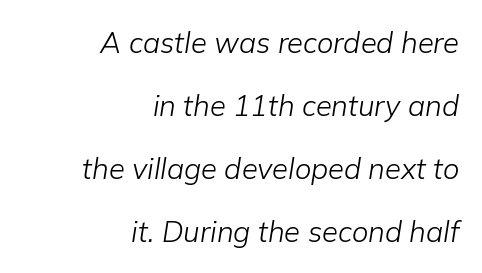
Q: Is the text bold? A: No.
Q: Is the text italic (slanted)? A: Yes, it leans right by about 9 degrees.
Q: Is the text underlined? A: No.
Q: How is the paragraph aligned? A: Right-aligned.
Q: Is the spacing between letters normal or unusually wide? A: Normal.
Q: Is the spacing between lines tight, normal or loose? A: Loose.
Q: Width (condensed, normal, or wide)? A: Normal.
Q: Stroke contrast? A: Low.
Q: x-height? A: Medium.
Q: Monospaced? A: No.
